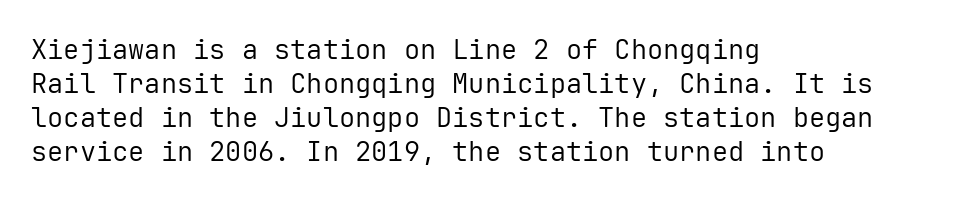
The image shows 27 px text type, upright; set left-aligned, normal line spacing (1.26x), normal letter spacing, not underlined.
